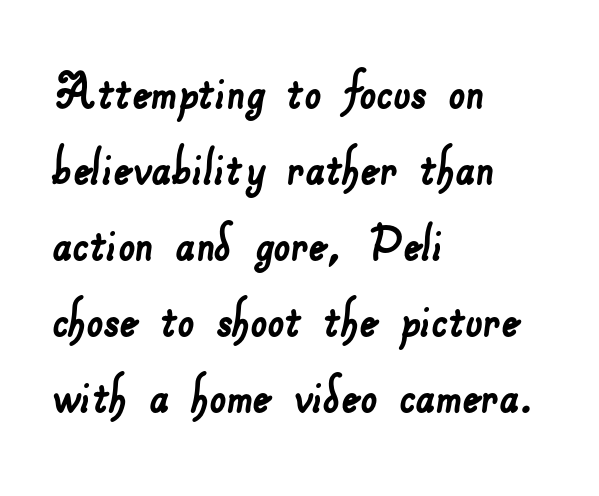
The type is set solid horizontally, with unmodified tracking. Lines of text with bare space underneath. The vertical gap from one line to the next is medium. A typesetter would call this proportional, since set widths differ per character. Reading down the block, your eye returns to a fixed left position each line.
